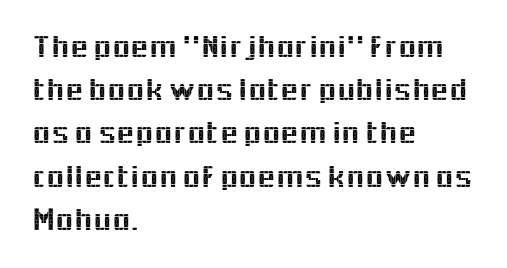
Q: Is the text italic (slanted)? A: No, it is upright.
Q: Is the typeface a serif or a sans-serif typeface? A: Sans-serif.
Q: Is the text underlined? A: No.
Q: How is the paragraph aligned? A: Left-aligned.
Q: Is the spacing between letters normal or unusually wide? A: Normal.
Q: Is the spacing between lines tight, normal or loose? A: Normal.
Q: Width (condensed, normal, or wide)? A: Normal.
Q: x-height? A: Medium.
Q: Monospaced? A: No.
